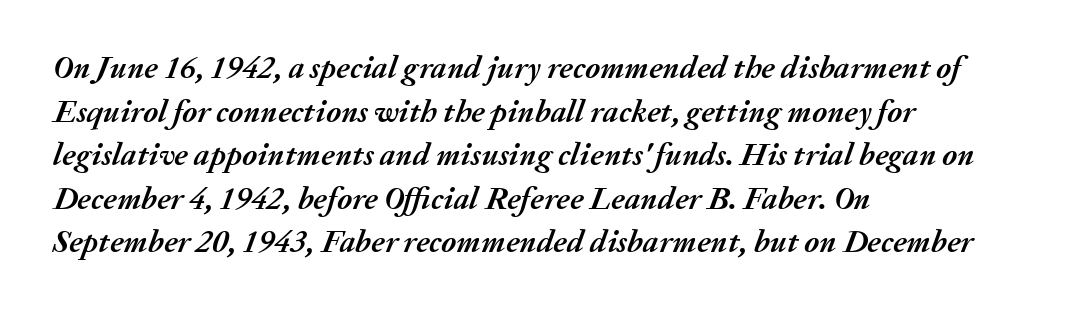
{"italic": "yes", "lean": "right", "slant_degrees": 20, "bold": "yes", "weight": "semibold", "width": "normal", "stroke_contrast": "medium", "x_height": "medium", "monospaced": "no", "underline": "no", "align": "left", "line_spacing": "normal", "line_spacing_ratio": 1.36, "letter_spacing": "normal", "letter_spacing_em": 0.0, "glyph_px": 32}
